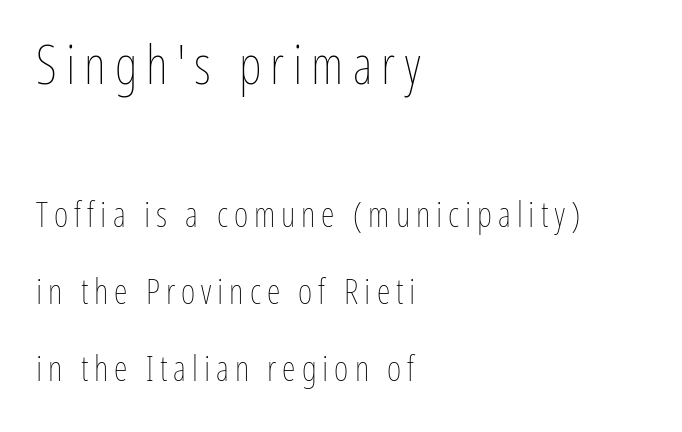
Q: Is the text bold? A: No.
Q: Is the text italic (slanted)? A: No, it is upright.
Q: Is the text underlined? A: No.
Q: How is the paragraph aligned? A: Left-aligned.
Q: Is the spacing between lines tight, normal or loose? A: Loose.
Q: Which block of text is set in a larger size, the first (top) or the second (bottom)? A: The first (top) one.
Q: Width (condensed, normal, or wide)? A: Condensed.
Q: Stroke contrast? A: Low.
Q: x-height? A: Medium.
Q: Monospaced? A: No.
